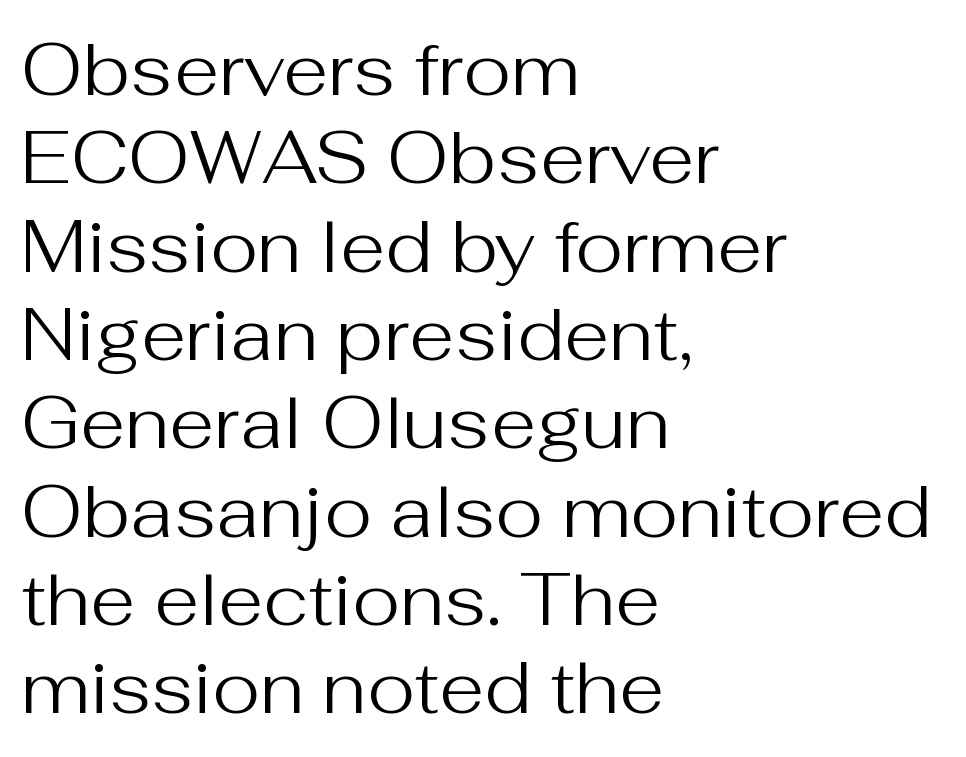
{"serif": "no", "italic": "no", "bold": "no", "weight": "regular", "width": "normal", "stroke_contrast": "medium", "x_height": "medium", "monospaced": "no", "underline": "no", "align": "left", "line_spacing_ratio": 1.21, "letter_spacing": "normal", "letter_spacing_em": 0.0, "glyph_px": 73}
